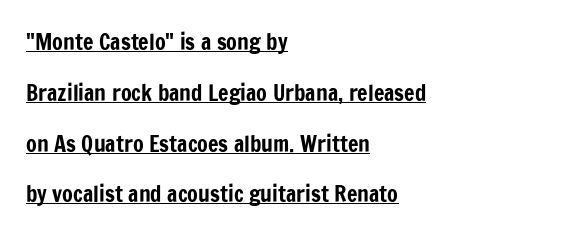
The image shows 22 px text type, upright; set left-aligned, loose line spacing (2.31x), normal letter spacing, underlined.
